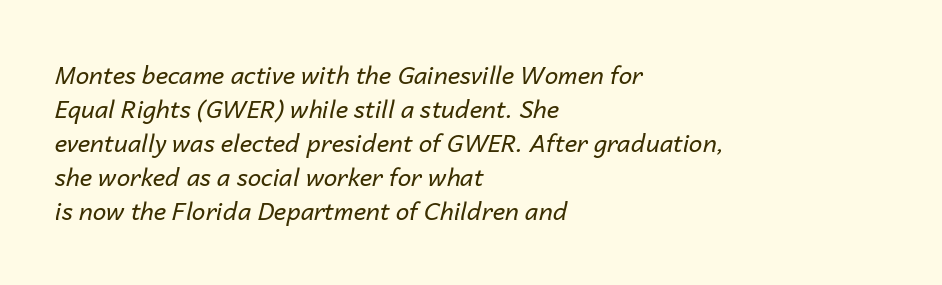
The image shows 24 px text type, italic (leaning right); set left-aligned, normal line spacing (1.42x), normal letter spacing, not underlined.
